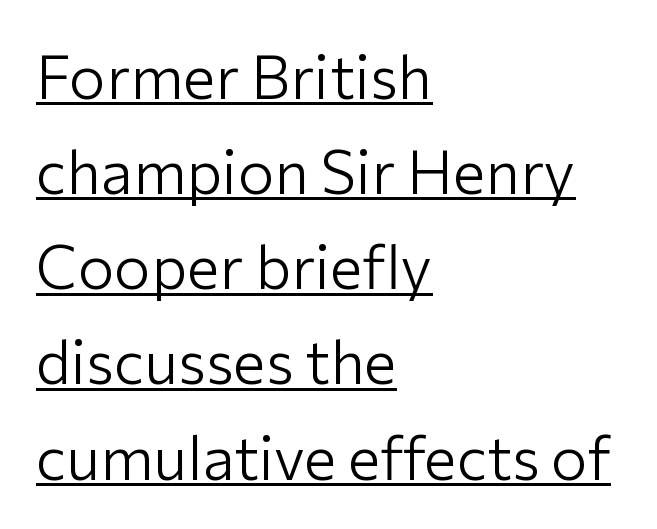
Reading down the block, your eye returns to a fixed left position each line. Letterform terminals end flat and unadorned throughout the passage. Is this a heavy cut? Hardly; it is regular or lighter. Short note: letters normally spaced.
